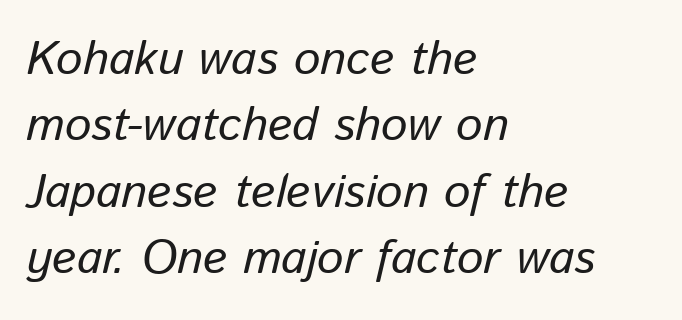
The image shows 47 px regular-weight type, italic (leaning right); set left-aligned, normal line spacing (1.41x), normal letter spacing, not underlined; low stroke contrast and a medium x-height.
